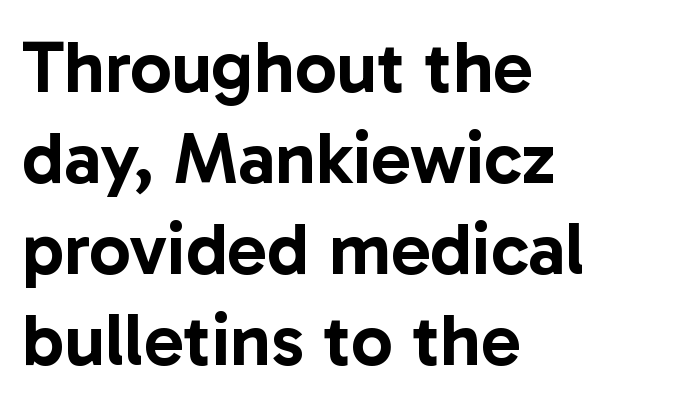
Q: Is the text italic (slanted)? A: No, it is upright.
Q: Is the typeface a serif or a sans-serif typeface? A: Sans-serif.
Q: Is the text underlined? A: No.
Q: How is the paragraph aligned? A: Left-aligned.
Q: Is the spacing between letters normal or unusually wide? A: Normal.
Q: Width (condensed, normal, or wide)? A: Normal.
Q: Stroke contrast? A: Low.
Q: x-height? A: Medium.
Q: Monospaced? A: No.
